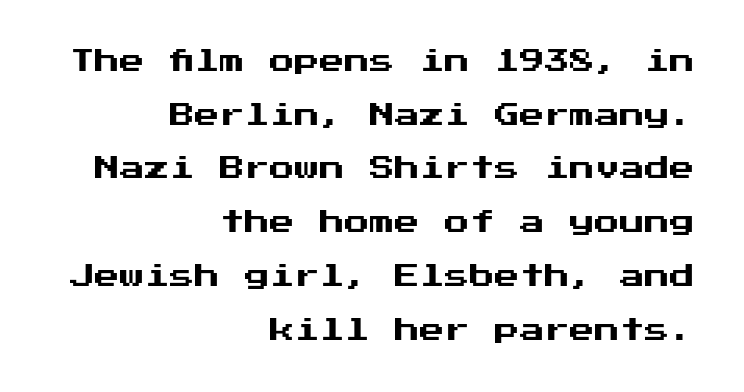
{"italic": "no", "underline": "no", "align": "right", "line_spacing": "loose", "line_spacing_ratio": 2.15, "letter_spacing": "normal", "letter_spacing_em": 0.0, "glyph_px": 25}
